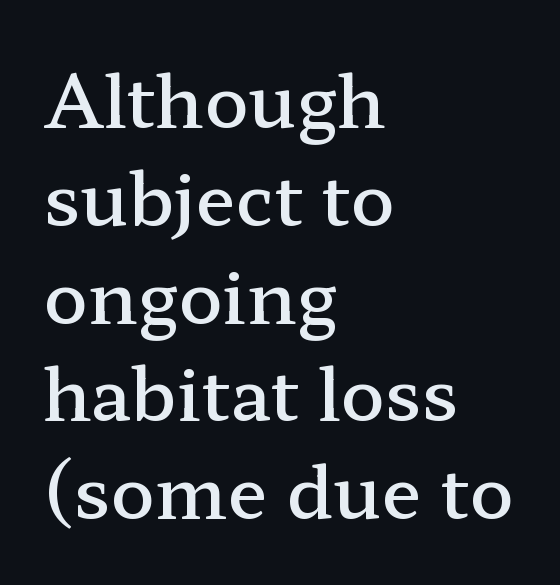
{"serif": "yes", "italic": "no", "bold": "semi", "weight": "semibold", "width": "wide", "stroke_contrast": "low", "x_height": "medium", "monospaced": "no", "underline": "no", "align": "left", "line_spacing": "normal", "line_spacing_ratio": 1.34, "letter_spacing": "normal", "letter_spacing_em": 0.0, "glyph_px": 73}
